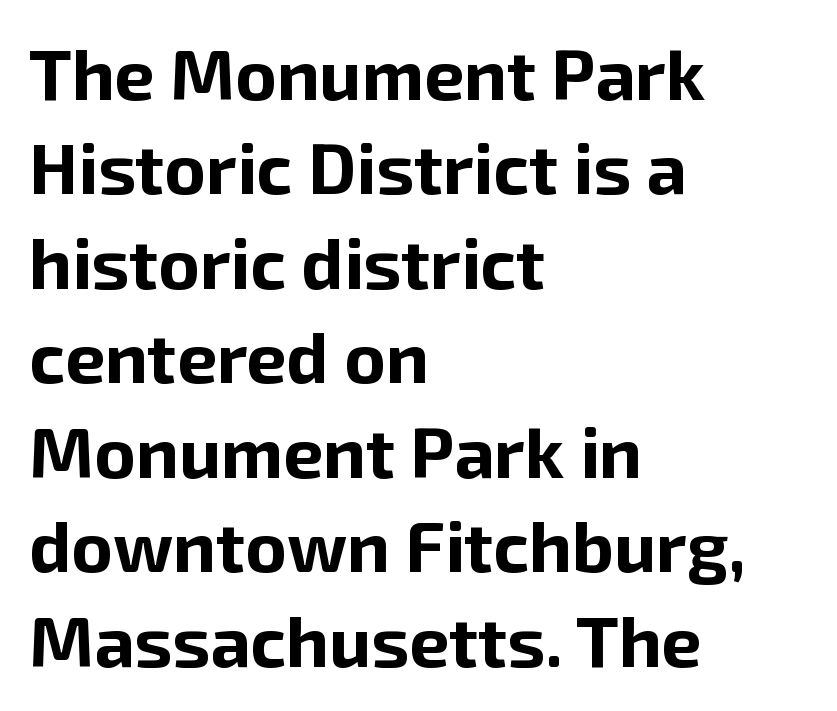
Q: Is the text bold? A: Yes.
Q: Is the text italic (slanted)? A: No, it is upright.
Q: Is the typeface a serif or a sans-serif typeface? A: Sans-serif.
Q: Is the text underlined? A: No.
Q: How is the paragraph aligned? A: Left-aligned.
Q: Is the spacing between letters normal or unusually wide? A: Normal.
Q: Is the spacing between lines tight, normal or loose? A: Normal.
Q: Width (condensed, normal, or wide)? A: Normal.
Q: Stroke contrast? A: Low.
Q: x-height? A: Medium.
Q: Monospaced? A: No.
